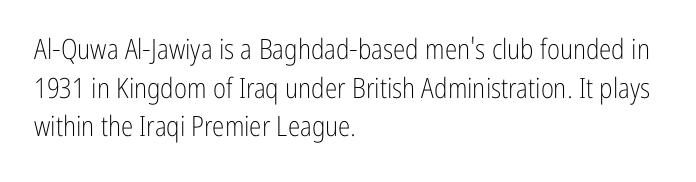
This rendering employs a face without finishing strokes, i.e., a sans-serif. Type without underlining. The lines in this sample share a left origin and differ only in where they stop. Here the glyphs are tracked normally, forming tight word shapes.
